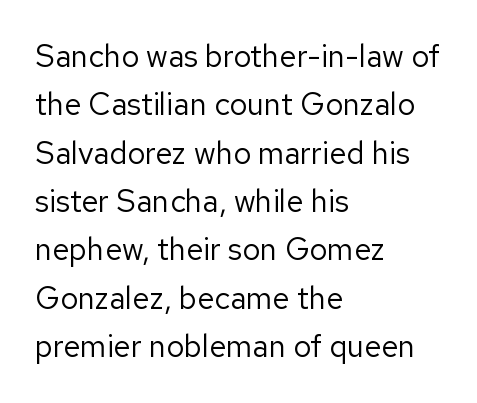
Q: Is the text bold? A: No.
Q: Is the text italic (slanted)? A: No, it is upright.
Q: Is the typeface a serif or a sans-serif typeface? A: Sans-serif.
Q: Is the text underlined? A: No.
Q: How is the paragraph aligned? A: Left-aligned.
Q: Is the spacing between letters normal or unusually wide? A: Normal.
Q: Is the spacing between lines tight, normal or loose? A: Normal.
Q: Width (condensed, normal, or wide)? A: Normal.
Q: Stroke contrast? A: Low.
Q: x-height? A: Medium.
Q: Monospaced? A: No.
